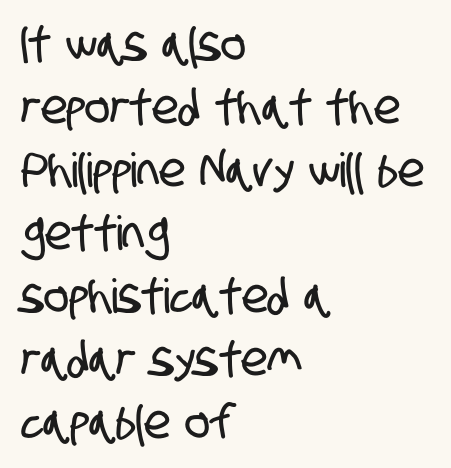
The passage is arranged the way most books set body copy — flush left. Each row of text sits above clean, open space. This sample keeps an unexceptional amount of space between lines. Glyph-to-glyph distance matches everyday printed text. Regarding serifs, this sample does without them. Here the designer chose a conventional face with non-uniform glyph widths.
